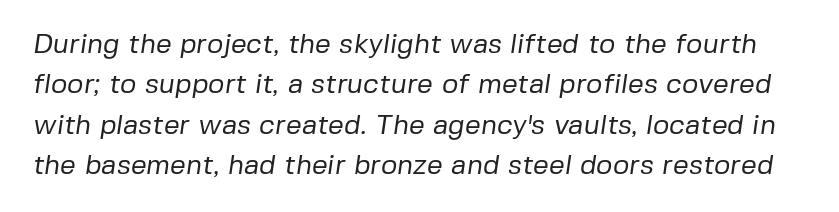
{"serif": "no", "bold": "no", "weight": "regular", "width": "normal", "stroke_contrast": "low", "x_height": "medium", "monospaced": "no", "underline": "no", "line_spacing": "normal", "line_spacing_ratio": 1.44, "letter_spacing": "normal", "letter_spacing_em": 0.0, "glyph_px": 28}
